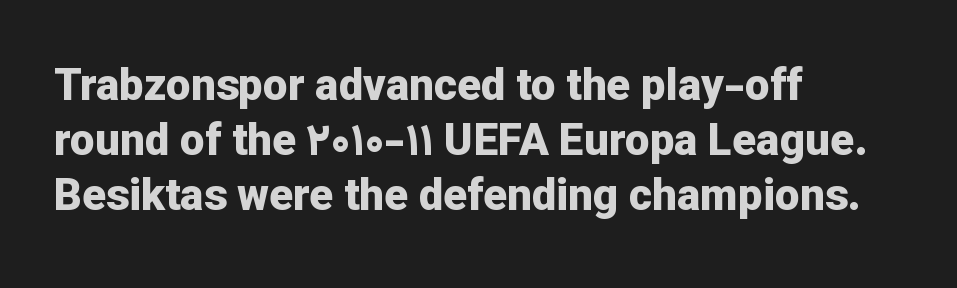
The image shows 44 px bold sans-serif type, upright; set left-aligned, normal line spacing (1.25x), normal letter spacing, not underlined; low stroke contrast and a medium x-height.
